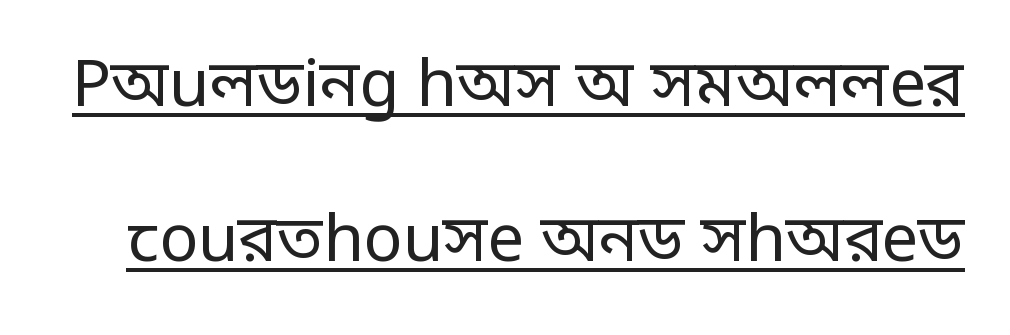
Q: Is the text bold? A: No.
Q: Is the text italic (slanted)? A: No, it is upright.
Q: Is the typeface a serif or a sans-serif typeface? A: Sans-serif.
Q: Is the text underlined? A: Yes.
Q: Is the spacing between letters normal or unusually wide? A: Normal.
Q: Is the spacing between lines tight, normal or loose? A: Loose.
Q: Width (condensed, normal, or wide)? A: Condensed.
Q: Stroke contrast? A: Low.
Q: Monospaced? A: No.
